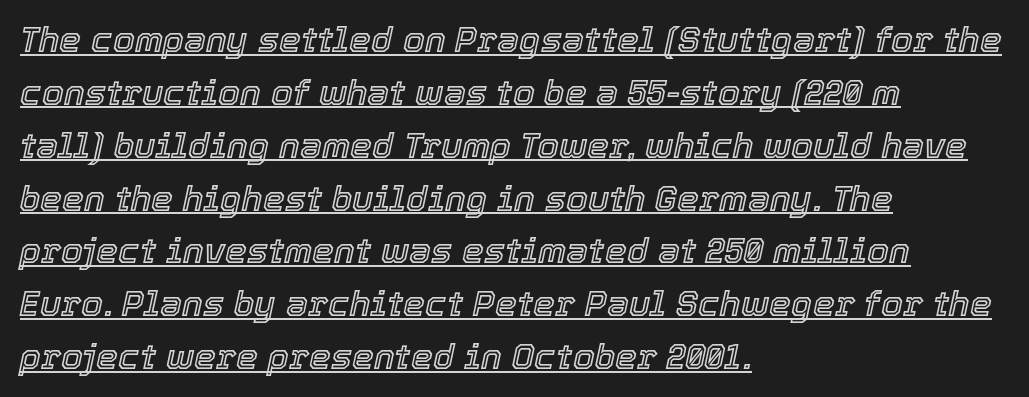
Q: Is the text italic (slanted)? A: Yes, it leans right by about 12 degrees.
Q: Is the text underlined? A: Yes.
Q: How is the paragraph aligned? A: Left-aligned.
Q: Is the spacing between letters normal or unusually wide? A: Normal.
Q: Is the spacing between lines tight, normal or loose? A: Normal.
Q: Width (condensed, normal, or wide)? A: Normal.
Q: x-height? A: Medium.
Q: Monospaced? A: No.
